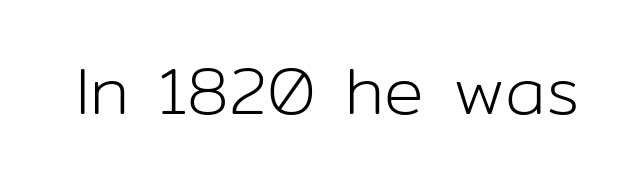
Type without underlining. Stem width sits at or under what a default text font uses. Think of a printed novel: that variable character pitch is what you see here. This is sans-serif lettering, the kind often seen on screens and signage.
